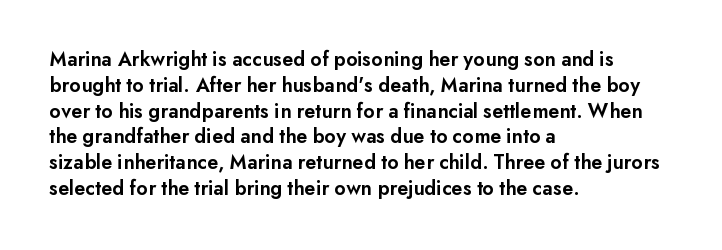
The image shows 21 px text type, upright; set left-aligned, line spacing 1.23x, normal letter spacing, not underlined.
